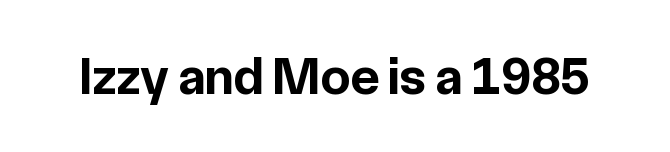
{"serif": "no", "italic": "no", "bold": "yes", "weight": "bold", "width": "normal", "stroke_contrast": "low", "x_height": "medium", "monospaced": "no", "underline": "no", "letter_spacing": "normal", "letter_spacing_em": 0.0, "glyph_px": 53}
